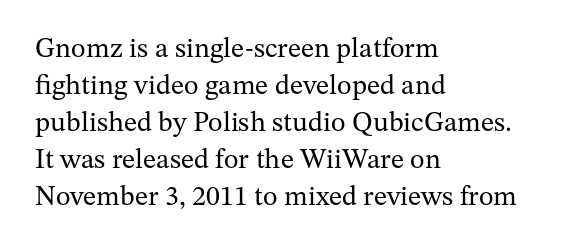
Q: Is the text bold? A: No.
Q: Is the text italic (slanted)? A: No, it is upright.
Q: Is the typeface a serif or a sans-serif typeface? A: Serif.
Q: Is the text underlined? A: No.
Q: How is the paragraph aligned? A: Left-aligned.
Q: Is the spacing between letters normal or unusually wide? A: Normal.
Q: Is the spacing between lines tight, normal or loose? A: Normal.
Q: Width (condensed, normal, or wide)? A: Normal.
Q: Stroke contrast? A: Medium.
Q: x-height? A: Medium.
Q: Monospaced? A: No.
